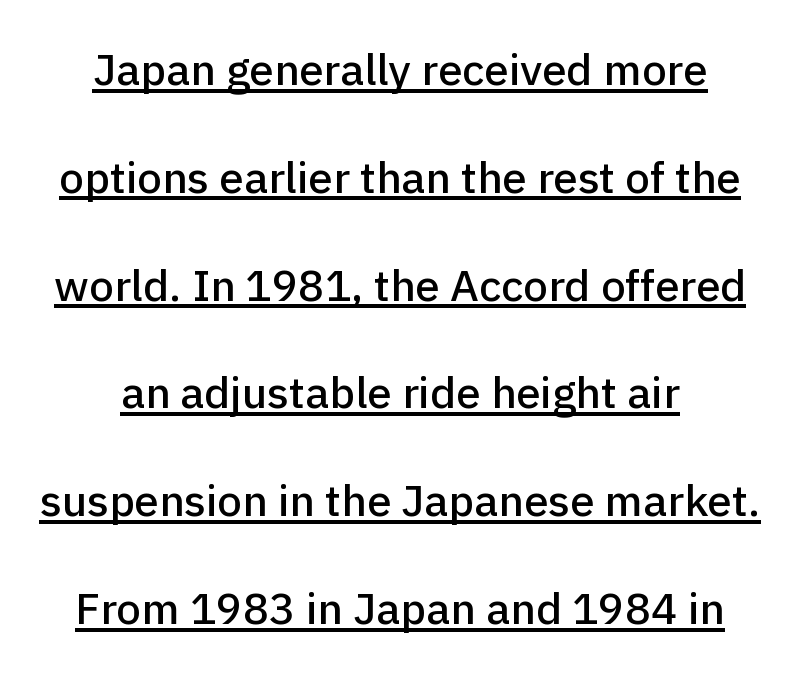
{"serif": "no", "italic": "no", "width": "normal", "stroke_contrast": "low", "x_height": "medium", "monospaced": "no", "underline": "yes", "line_spacing": "loose", "line_spacing_ratio": 2.45, "letter_spacing": "normal", "letter_spacing_em": 0.0, "glyph_px": 44}
